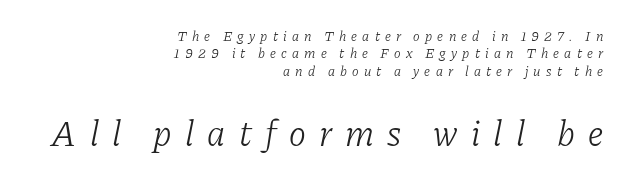
{"serif": "yes", "italic": "yes", "lean": "right", "slant_degrees": 11, "bold": "no", "weight": "light", "width": "normal", "stroke_contrast": "low", "x_height": "medium", "monospaced": "no", "underline": "no", "align": "right", "line_spacing_ratio": 1.24, "letter_spacing": "wide", "letter_spacing_em": 0.37, "larger_block": "second", "size_ratio": 2.57, "glyph_px": 36}
